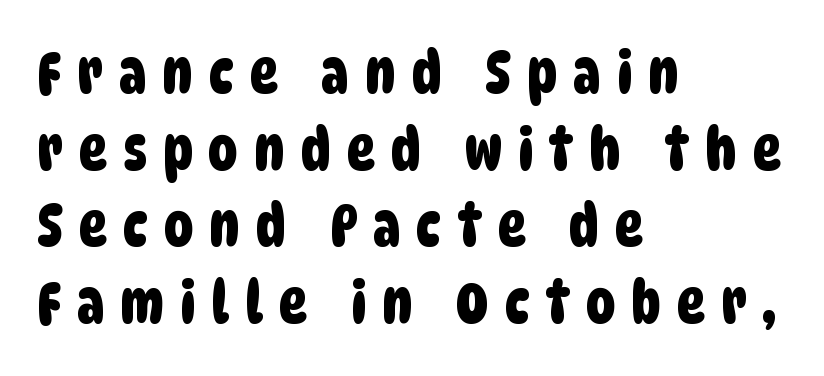
Q: Is the typeface a serif or a sans-serif typeface? A: Sans-serif.
Q: Is the text underlined? A: No.
Q: How is the paragraph aligned? A: Left-aligned.
Q: Is the spacing between letters normal or unusually wide? A: Unusually wide.
Q: Is the spacing between lines tight, normal or loose? A: Normal.
Q: Width (condensed, normal, or wide)? A: Condensed.
Q: Stroke contrast? A: Low.
Q: x-height? A: Large.
Q: Monospaced? A: No.
